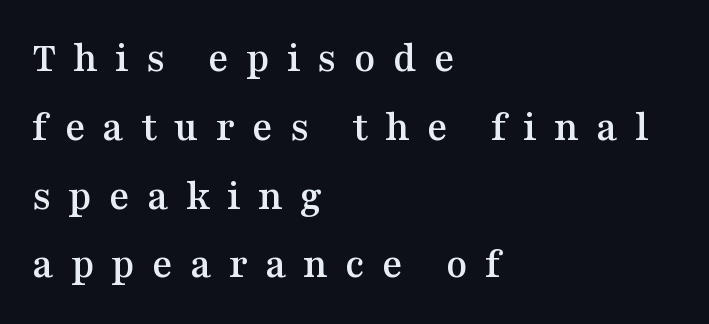
Q: Is the text italic (slanted)? A: No, it is upright.
Q: Is the typeface a serif or a sans-serif typeface? A: Serif.
Q: Is the text underlined? A: No.
Q: How is the paragraph aligned? A: Left-aligned.
Q: Is the spacing between letters normal or unusually wide? A: Unusually wide.
Q: Is the spacing between lines tight, normal or loose? A: Normal.
Q: Width (condensed, normal, or wide)? A: Wide.
Q: Stroke contrast? A: Medium.
Q: x-height? A: Medium.
Q: Monospaced? A: No.
